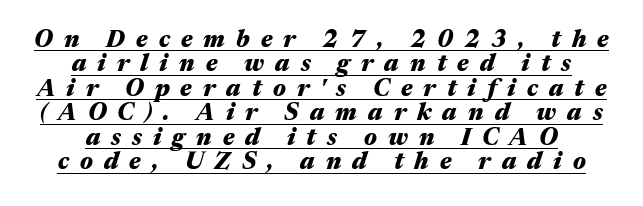
{"italic": "yes", "lean": "right", "slant_degrees": 17, "bold": "yes", "underline": "yes", "line_spacing": "tight", "line_spacing_ratio": 1.02, "letter_spacing": "wide", "letter_spacing_em": 0.46, "glyph_px": 24}
